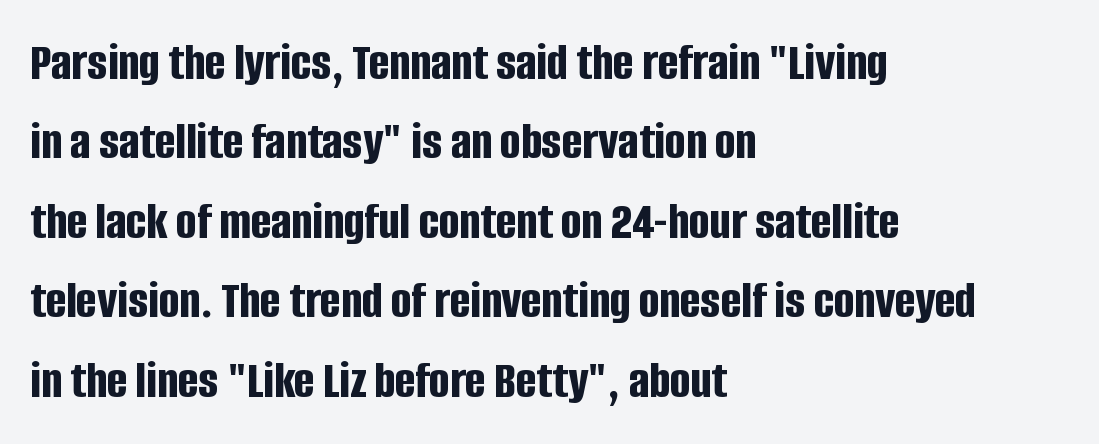
Q: Is the text bold? A: Yes.
Q: Is the text italic (slanted)? A: No, it is upright.
Q: Is the typeface a serif or a sans-serif typeface? A: Sans-serif.
Q: Is the text underlined? A: No.
Q: How is the paragraph aligned? A: Left-aligned.
Q: Is the spacing between letters normal or unusually wide? A: Normal.
Q: Is the spacing between lines tight, normal or loose? A: Normal.
Q: Width (condensed, normal, or wide)? A: Condensed.
Q: Stroke contrast? A: Low.
Q: x-height? A: Large.
Q: Monospaced? A: No.
